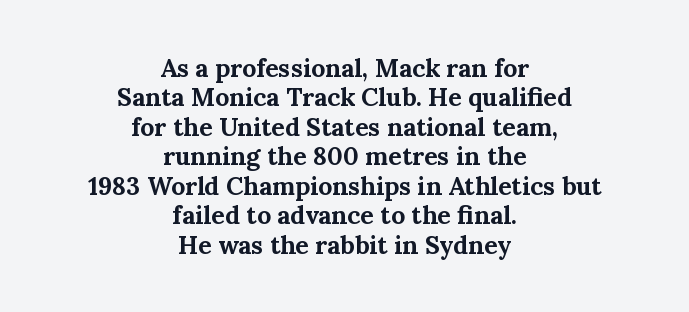
The passage is arranged like a title page — every line centered. Characters follow at the spacing the type designer built in. Bold? Absolutely — the strokes are thick and heavy. The axis of the letterforms is exactly vertical. Each row of text sits above clean, open space.
